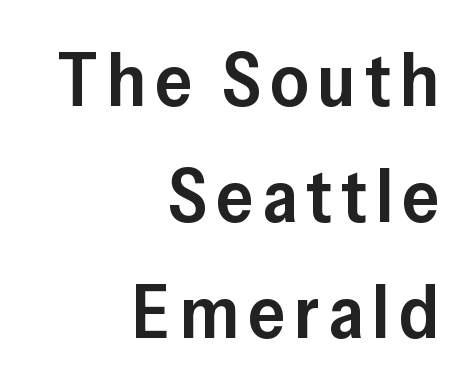
Q: Is the text bold? A: Semi-bold.
Q: Is the text italic (slanted)? A: No, it is upright.
Q: Is the typeface a serif or a sans-serif typeface? A: Sans-serif.
Q: Is the text underlined? A: No.
Q: How is the paragraph aligned? A: Right-aligned.
Q: Is the spacing between lines tight, normal or loose? A: Normal.
Q: Width (condensed, normal, or wide)? A: Normal.
Q: Stroke contrast? A: Low.
Q: x-height? A: Medium.
Q: Monospaced? A: No.
